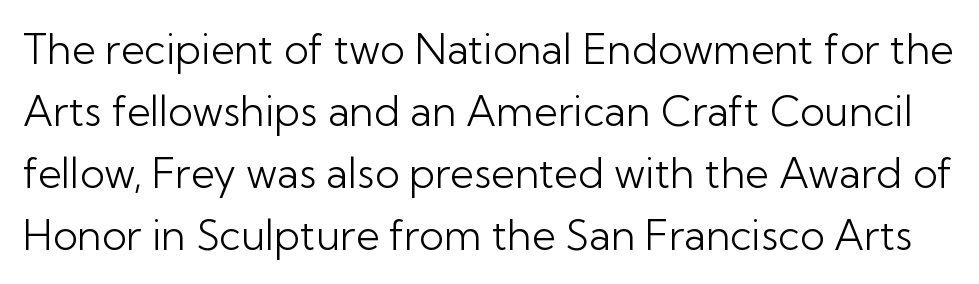
The font family rendered here belongs to the sans-serif group. A bare baseline throughout the passage. This is roman type, the default non-slanted kind. The letterforms sit at book weight or below. Evenly set lines give the paragraph a standard silhouette. Think of a printed novel: that variable character pitch is what you see here.
